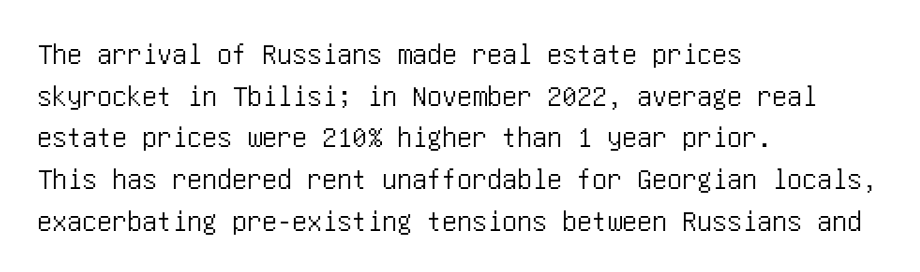
The letters stand straight up with perfectly vertical stems. Has an underline been added? It has not. This is sans-serif lettering, the kind often seen on screens and signage. Visually the block forms a straight wall on the left and a jagged coastline on the right. Tracking value appears to be zero — textbook default spacing. The space between consecutive lines is moderate.
